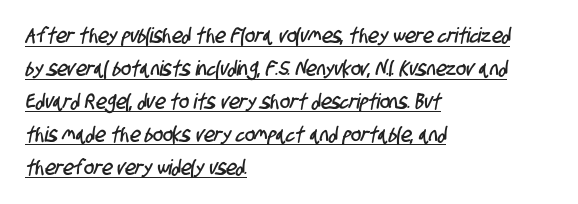
Q: Is the text underlined? A: Yes.
Q: How is the paragraph aligned? A: Left-aligned.
Q: Is the spacing between letters normal or unusually wide? A: Normal.
Q: Is the spacing between lines tight, normal or loose? A: Normal.
